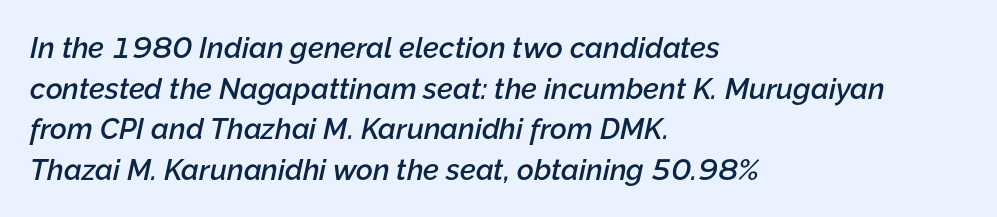
You could call the tracking neutral — neither tight nor loose. This sample uses an oblique cut, with every glyph tilted off the vertical. This block has exactly the height ordinary leading produces. The space directly below the letters is spotless. A fair bit of extra ink — the face is semibold, not bold. Character widths vary here, with narrow letters taking less room than wide ones.
